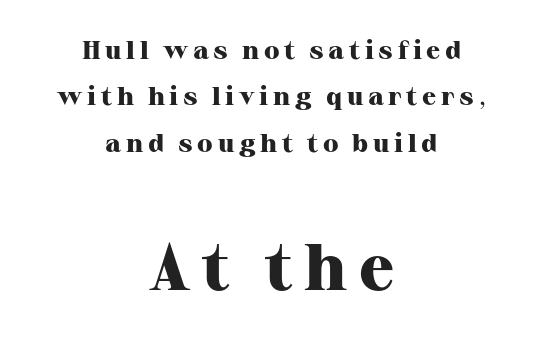
Q: Is the text bold? A: Yes.
Q: Is the text italic (slanted)? A: No, it is upright.
Q: Is the typeface a serif or a sans-serif typeface? A: Serif.
Q: Is the text underlined? A: No.
Q: How is the paragraph aligned? A: Centered.
Q: Which block of text is set in a larger size, the first (top) or the second (bottom)? A: The second (bottom) one.
Q: Width (condensed, normal, or wide)? A: Normal.
Q: Stroke contrast? A: High.
Q: x-height? A: Medium.
Q: Monospaced? A: No.
